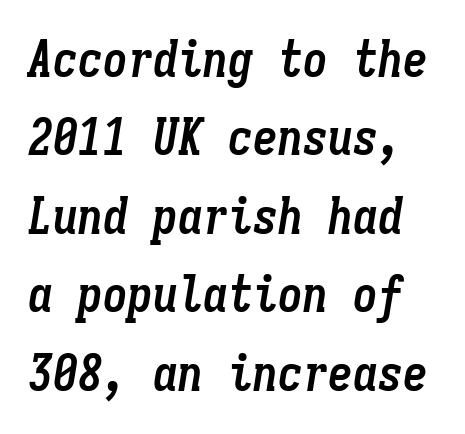
Q: Is the text bold? A: Yes.
Q: Is the text italic (slanted)? A: Yes, it leans right by about 9 degrees.
Q: Is the text underlined? A: No.
Q: Is the spacing between letters normal or unusually wide? A: Normal.
Q: Is the spacing between lines tight, normal or loose? A: Normal.
Q: Width (condensed, normal, or wide)? A: Condensed.
Q: Stroke contrast? A: Low.
Q: x-height? A: Medium.
Q: Monospaced? A: Yes.
